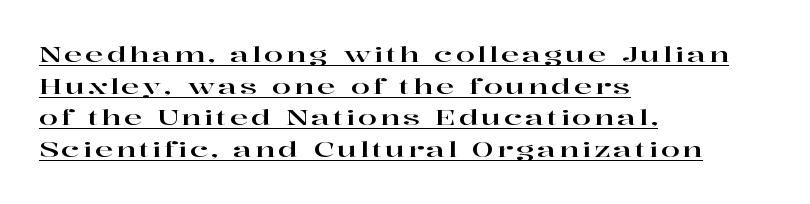
This rendering features underlined lettering. Compared with a centered layout, this one pins lines to the left instead. Is there any slant? The stems are plumb. What's the leading like? Ordinary, nothing unusual.
